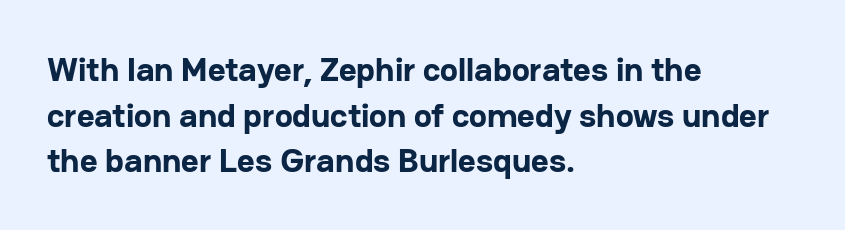
The image shows 34 px bold sans-serif type, upright; set left-aligned, normal line spacing (1.34x), normal letter spacing, not underlined; low stroke contrast and a medium x-height.
